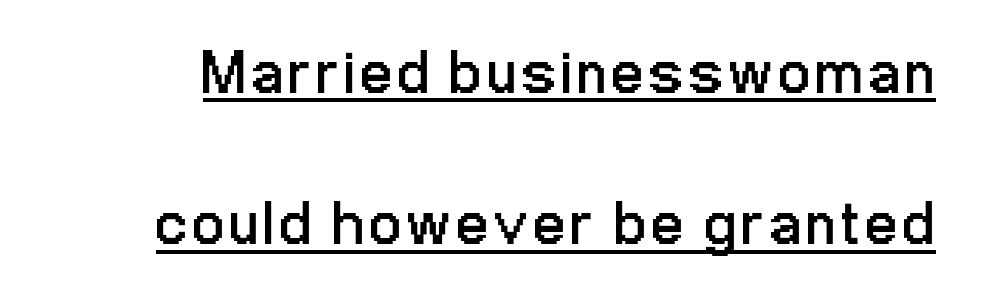
The type sits square on the baseline with zero lean. What decoration does the sample have? An underline. Varying glyph widths throughout — classic text-font behaviour. Leading is clearly above the norm, producing a sparse column. These glyphs show unthickened strokes, regular width or finer.
